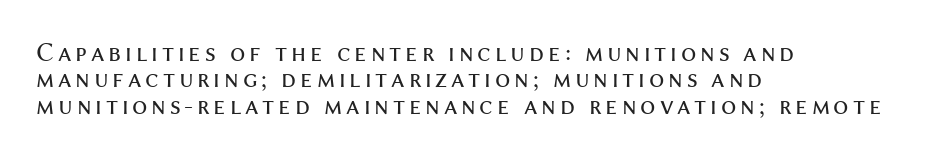
The image shows 27 px text type, upright; set left-aligned, tight line spacing (0.98x), not underlined.
